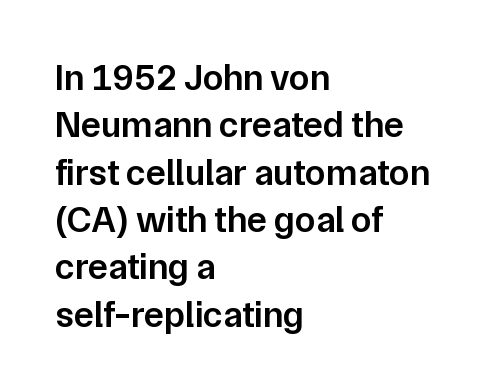
Q: Is the text bold? A: Semi-bold.
Q: Is the text italic (slanted)? A: No, it is upright.
Q: Is the typeface a serif or a sans-serif typeface? A: Sans-serif.
Q: Is the text underlined? A: No.
Q: How is the paragraph aligned? A: Left-aligned.
Q: Is the spacing between letters normal or unusually wide? A: Normal.
Q: Is the spacing between lines tight, normal or loose? A: Normal.
Q: Width (condensed, normal, or wide)? A: Normal.
Q: Stroke contrast? A: Low.
Q: x-height? A: Medium.
Q: Monospaced? A: No.
